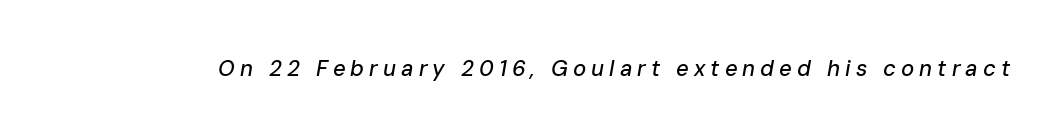
The image shows 22 px text type, italic (leaning right); set unusually wide letter spacing (+0.23 em), not underlined.
